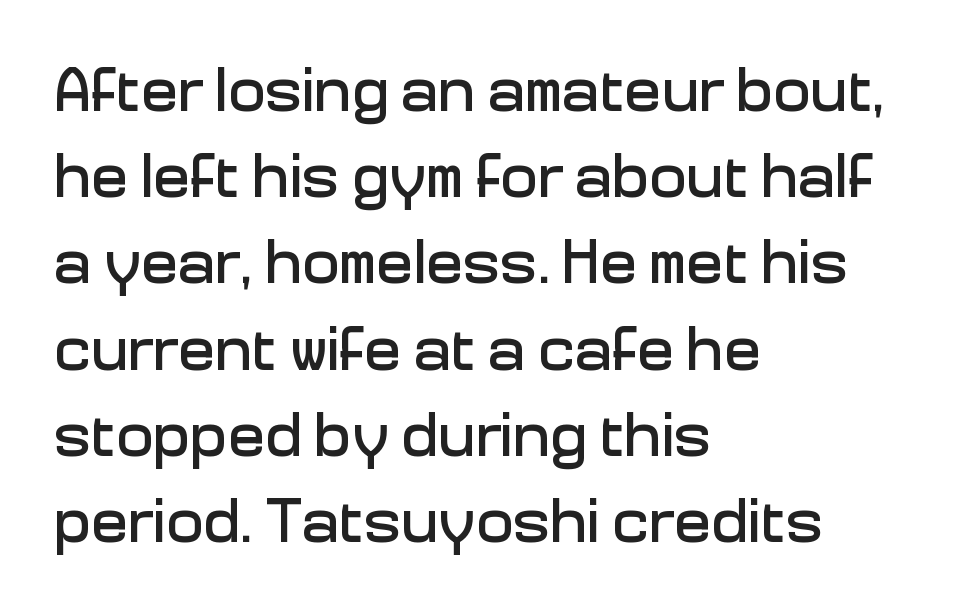
{"serif": "no", "italic": "no", "width": "normal", "stroke_contrast": "low", "x_height": "medium", "monospaced": "no", "underline": "no", "align": "left", "line_spacing": "normal", "line_spacing_ratio": 1.39, "letter_spacing": "normal", "letter_spacing_em": 0.0, "glyph_px": 62}
